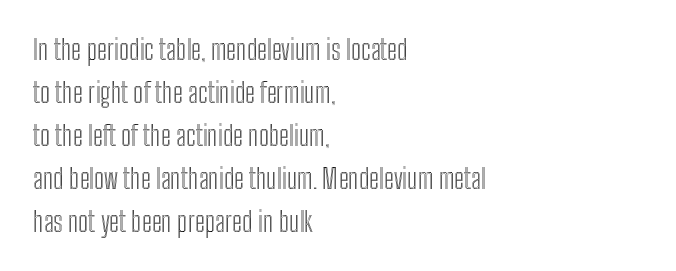
Notice how descenders clear the ascenders below comfortably — that's standard leading. Rendered with straight, roman letterforms. These lines keep a tight, regular rhythm from letter to letter. Only glyphs here, with clear space below each row. Line beginnings align vertically; line endings do not.
